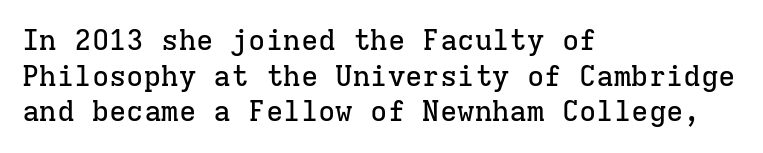
{"serif": "yes", "italic": "no", "width": "normal", "stroke_contrast": "low", "x_height": "medium", "monospaced": "yes", "underline": "no", "align": "left", "line_spacing_ratio": 1.23, "letter_spacing": "normal", "letter_spacing_em": 0.0, "glyph_px": 29}
